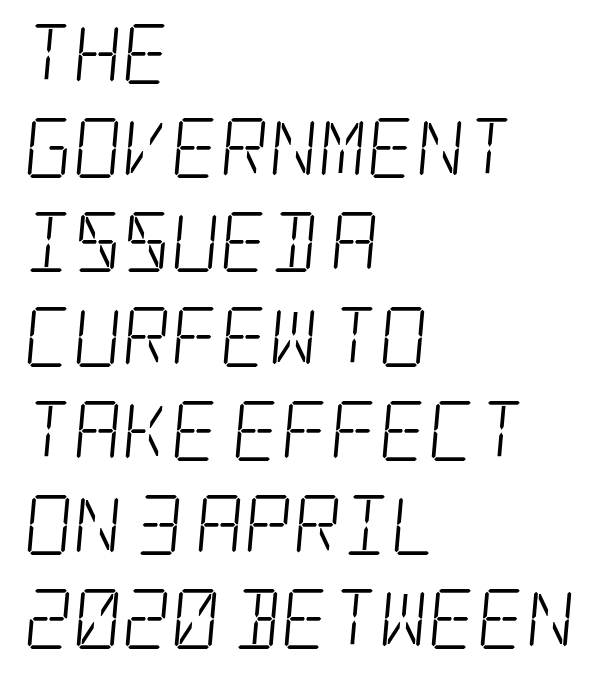
The text block is weighted toward the left margin, trailing off unevenly rightward. This sample keeps an unexceptional amount of space between lines. These lines are composed in type with serifs. Students, note that the glyphs here touch the page at normal intervals.
